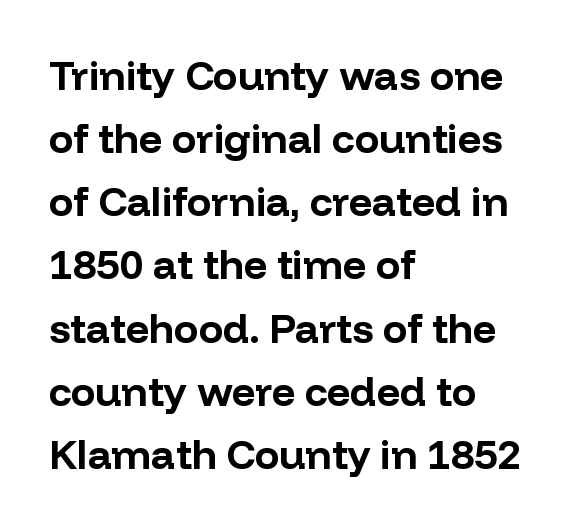
{"serif": "no", "italic": "no", "bold": "yes", "weight": "bold", "width": "normal", "stroke_contrast": "low", "x_height": "medium", "monospaced": "no", "underline": "no", "align": "left", "line_spacing": "normal", "line_spacing_ratio": 1.54, "letter_spacing": "normal", "letter_spacing_em": 0.0, "glyph_px": 41}
